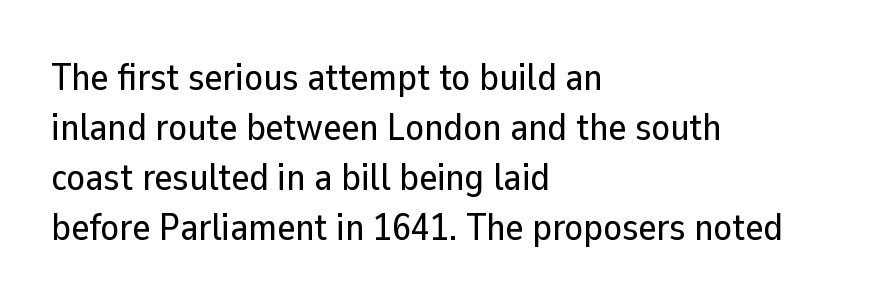
The image shows 38 px sans-serif type, upright; set left-aligned, normal line spacing (1.32x), normal letter spacing, not underlined; low stroke contrast and a medium x-height.
